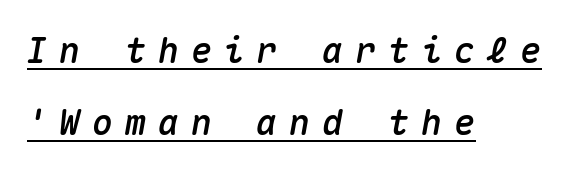
Q: Is the text italic (slanted)? A: Yes, it leans right by about 10 degrees.
Q: Is the text underlined? A: Yes.
Q: How is the paragraph aligned? A: Left-aligned.
Q: Is the spacing between letters normal or unusually wide? A: Unusually wide.
Q: Is the spacing between lines tight, normal or loose? A: Loose.
Q: Width (condensed, normal, or wide)? A: Normal.
Q: Stroke contrast? A: Medium.
Q: x-height? A: Medium.
Q: Monospaced? A: Yes.
